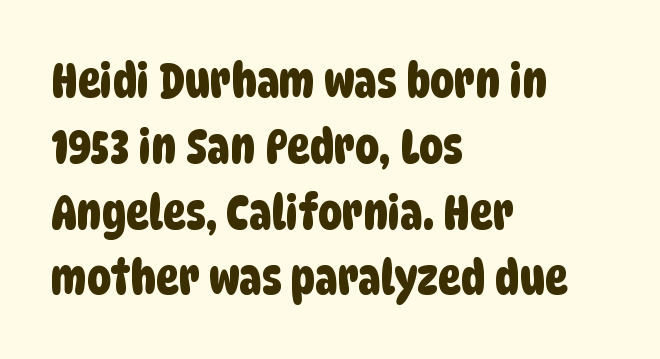
{"serif": "no", "width": "condensed", "stroke_contrast": "low", "x_height": "large", "monospaced": "no", "underline": "no", "align": "left", "line_spacing": "normal", "line_spacing_ratio": 1.37, "letter_spacing": "normal", "letter_spacing_em": 0.0, "glyph_px": 48}
